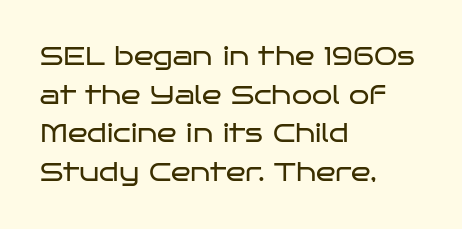
The image shows 26 px text type, upright; set left-aligned, normal line spacing (1.49x), normal letter spacing, not underlined.
